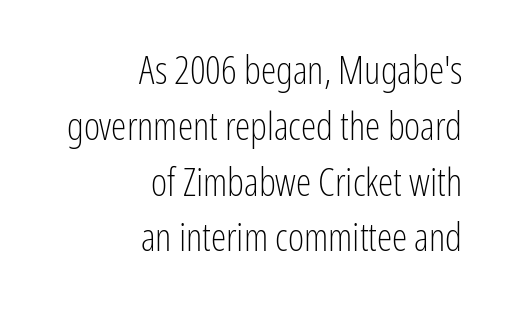
The image shows 39 px light, condensed sans-serif type, upright; set right-aligned, normal line spacing (1.43x), normal letter spacing, not underlined; low stroke contrast and a medium x-height.
